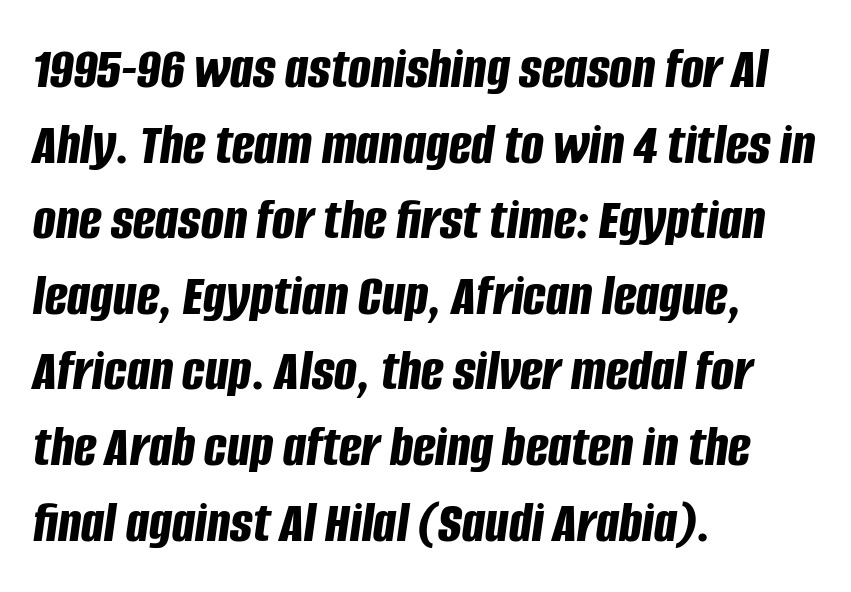
The image shows 60 px bold, condensed type, italic (leaning right); set left-aligned, normal line spacing (1.26x), normal letter spacing, not underlined; low stroke contrast and a large x-height.
